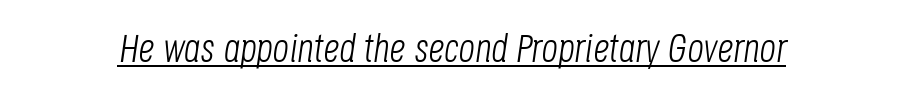
Students, note that the glyphs here touch the page at normal intervals. A typesetter would mark this as italic. What decoration does the sample have? An underline. Think standard paragraph weight, or any step lighter than that. A typesetter would call this proportional, since set widths differ per character.
